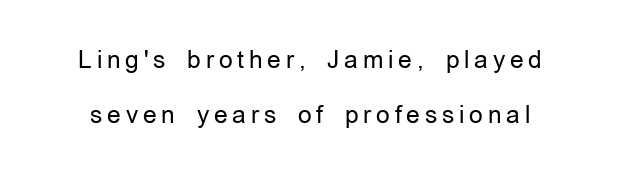
The image shows 24 px text type, upright; set loose line spacing (2.29x), unusually wide letter spacing (+0.2 em), not underlined.
